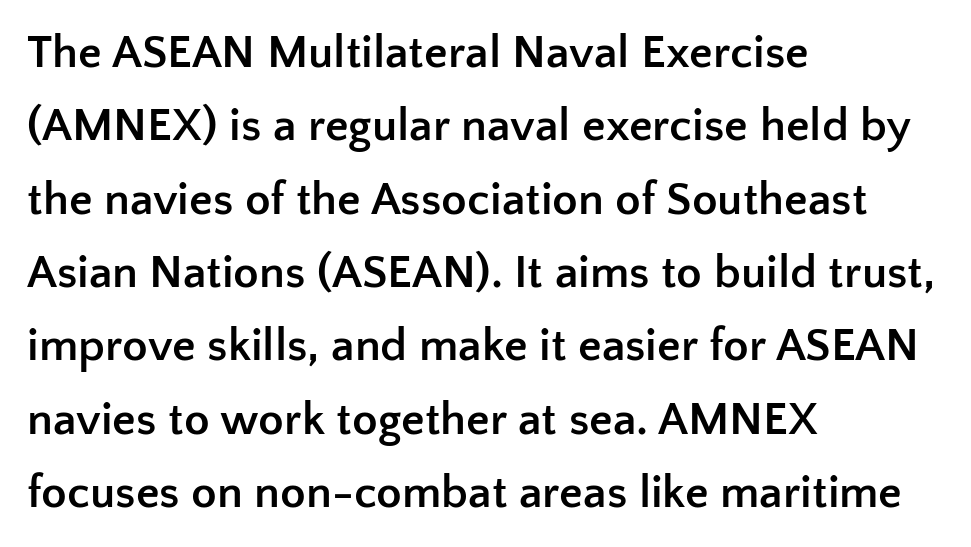
{"serif": "no", "italic": "no", "bold": "yes", "weight": "semibold", "width": "normal", "stroke_contrast": "low", "x_height": "medium", "monospaced": "no", "underline": "no", "align": "left", "line_spacing": "normal", "line_spacing_ratio": 1.56, "letter_spacing": "normal", "letter_spacing_em": 0.0, "glyph_px": 47}
